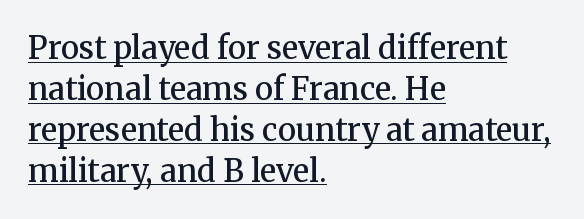
How heavy is the stroke? Medium-heavy — a semibold, shy of bold. Note the varied advance widths — an 'i' is clearly narrower than an 'm'. Honestly, the row spacing looks completely unremarkable. Underlined type. Do the letters lean? They stand straight.
